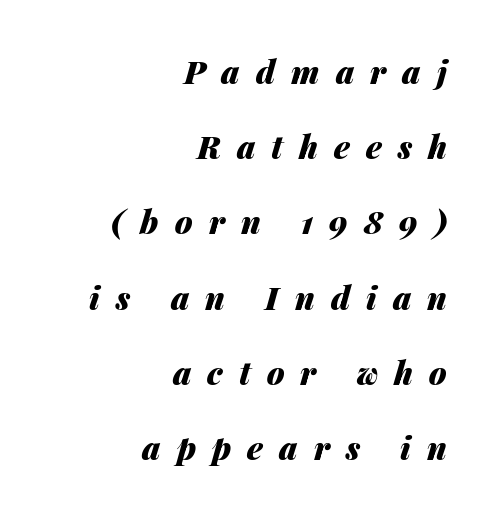
{"italic": "yes", "lean": "right", "slant_degrees": 14, "bold": "yes", "weight": "heavy", "width": "normal", "stroke_contrast": "medium", "x_height": "medium", "monospaced": "no", "underline": "no", "align": "right", "line_spacing": "loose", "line_spacing_ratio": 2.35, "letter_spacing": "wide", "letter_spacing_em": 0.5, "glyph_px": 32}
